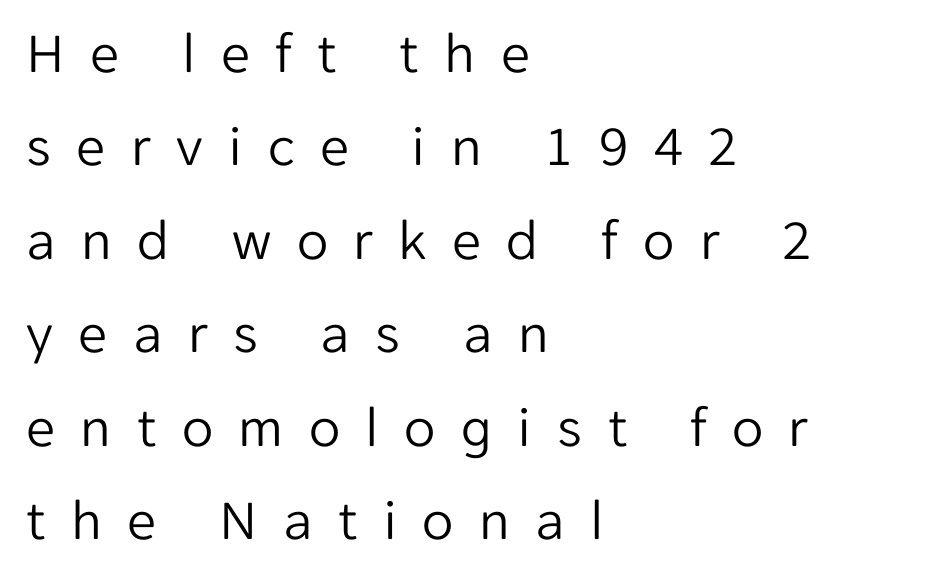
{"serif": "no", "italic": "no", "bold": "no", "weight": "light", "width": "normal", "stroke_contrast": "low", "x_height": "medium", "monospaced": "no", "underline": "no", "align": "left", "line_spacing": "normal", "line_spacing_ratio": 1.61, "letter_spacing": "wide", "letter_spacing_em": 0.44, "glyph_px": 58}
